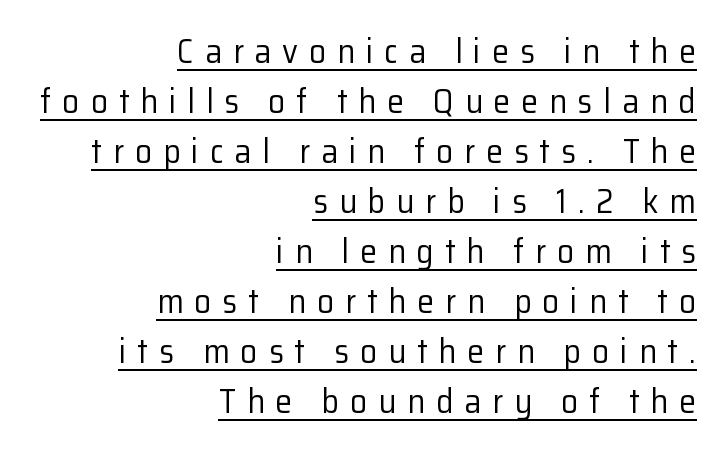
One-word summary of the alignment: right. Check where the strokes stop: nothing finishes them off — pure sans. Think standard paragraph weight, or any step lighter than that. Proportional: the letters do not fall into vertical columns.
